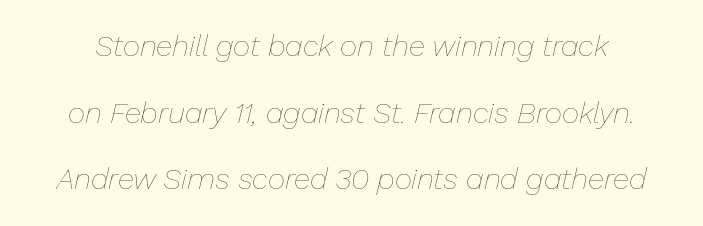
The strokes carry an ordinary text weight at most. This sample uses an oblique cut, with every glyph tilted off the vertical. The letters advance in unequal steps, a hallmark of proportional type. Rule under the text: the space is simply empty. How would I describe the line gaps? Wide and relaxed. You could call the tracking neutral — neither tight nor loose.
